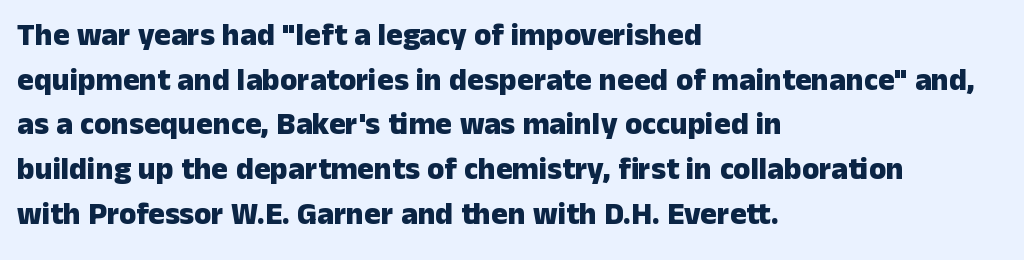
{"serif": "no", "italic": "no", "bold": "yes", "weight": "heavy", "width": "normal", "stroke_contrast": "low", "x_height": "medium", "monospaced": "no", "underline": "no", "align": "left", "line_spacing": "normal", "line_spacing_ratio": 1.44, "letter_spacing": "normal", "letter_spacing_em": 0.0, "glyph_px": 31}
